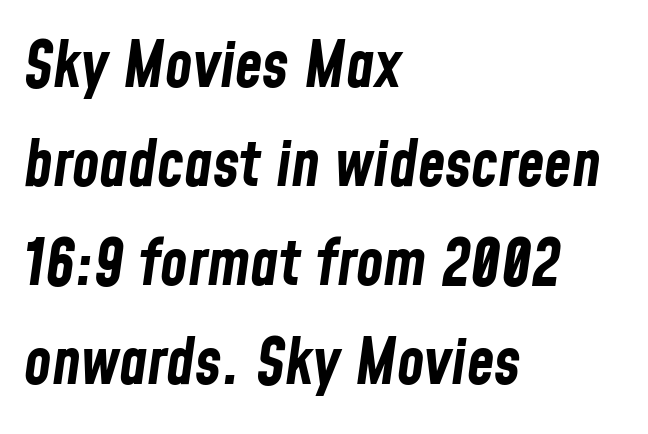
The image shows 63 px bold, condensed type, italic (leaning right); set left-aligned, normal line spacing (1.57x), normal letter spacing, not underlined; low stroke contrast and a medium x-height.
